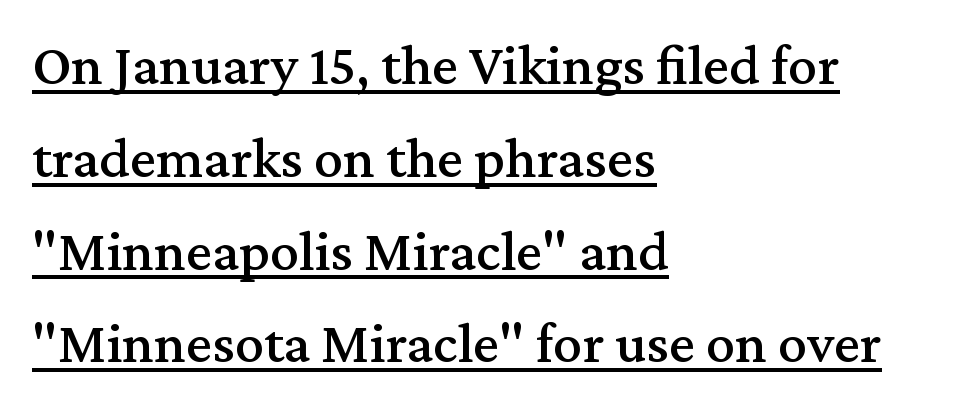
Q: Is the text italic (slanted)? A: No, it is upright.
Q: Is the typeface a serif or a sans-serif typeface? A: Serif.
Q: Is the text underlined? A: Yes.
Q: How is the paragraph aligned? A: Left-aligned.
Q: Is the spacing between letters normal or unusually wide? A: Normal.
Q: Is the spacing between lines tight, normal or loose? A: Normal.
Q: Width (condensed, normal, or wide)? A: Normal.
Q: Stroke contrast? A: Medium.
Q: x-height? A: Medium.
Q: Monospaced? A: No.
